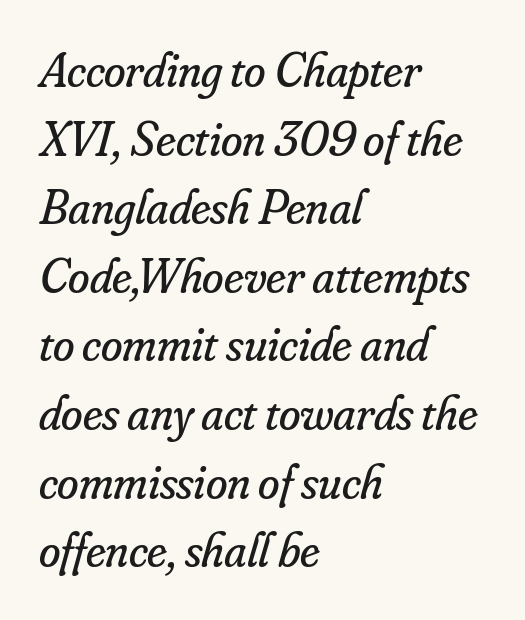
{"serif": "yes", "italic": "yes", "lean": "right", "slant_degrees": 16, "bold": "no", "weight": "regular", "width": "normal", "stroke_contrast": "low", "x_height": "small", "monospaced": "no", "underline": "no", "align": "left", "line_spacing": "normal", "line_spacing_ratio": 1.4, "letter_spacing": "normal", "letter_spacing_em": 0.0, "glyph_px": 49}
